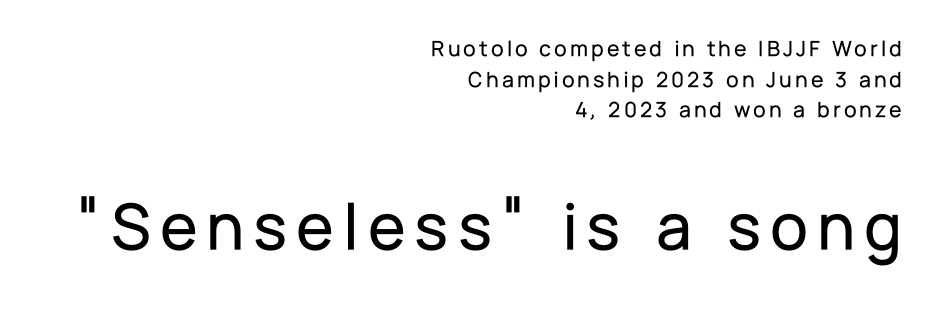
Quick note: not italic, upright. What's the leading like? Ordinary, nothing unusual. The font family rendered here belongs to the sans-serif group. Underlining? Definitely not there. Teacher's note: observe the even right margin — that is flush-right alignment.
